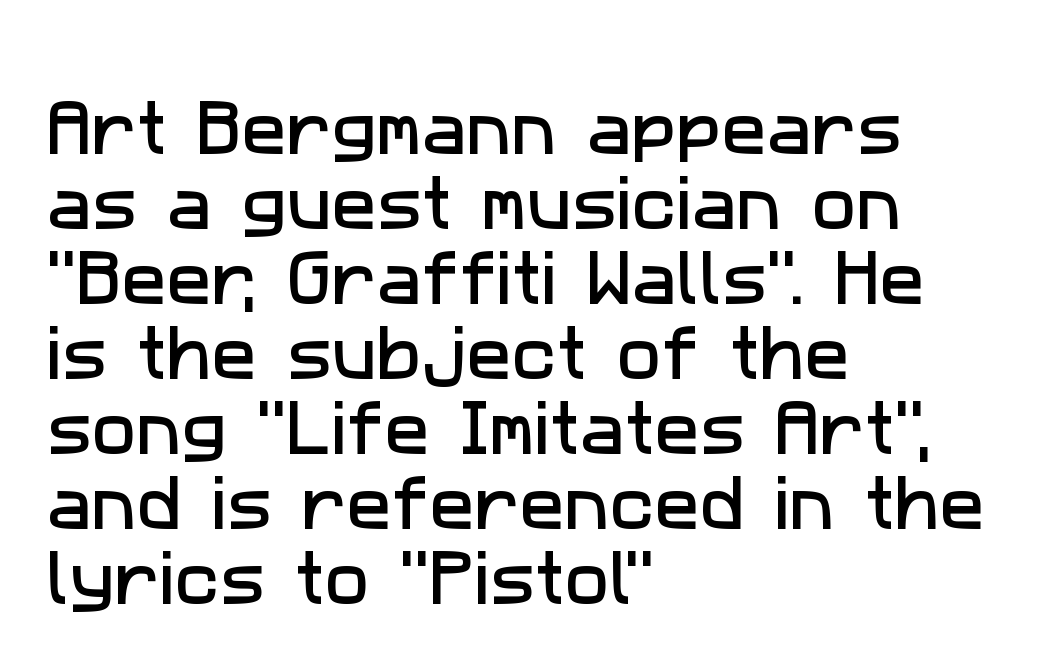
Q: Is the typeface a serif or a sans-serif typeface? A: Sans-serif.
Q: Is the text underlined? A: No.
Q: How is the paragraph aligned? A: Left-aligned.
Q: Is the spacing between letters normal or unusually wide? A: Normal.
Q: Is the spacing between lines tight, normal or loose? A: Normal.
Q: Width (condensed, normal, or wide)? A: Normal.
Q: Stroke contrast? A: Low.
Q: x-height? A: Medium.
Q: Monospaced? A: No.
